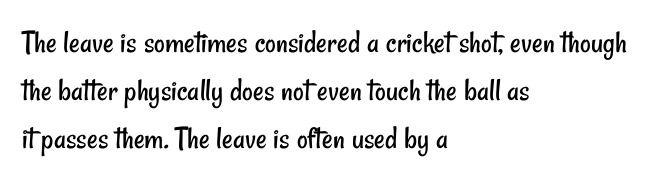
These glyphs show unthickened strokes, regular width or finer. Examine the stroke ends and you'll find no serifs. The passage shown is typed in a proportional face where columns would drift. Honestly, there is no underline to notice here at all. The rendering anchors every line to the left-hand side.
